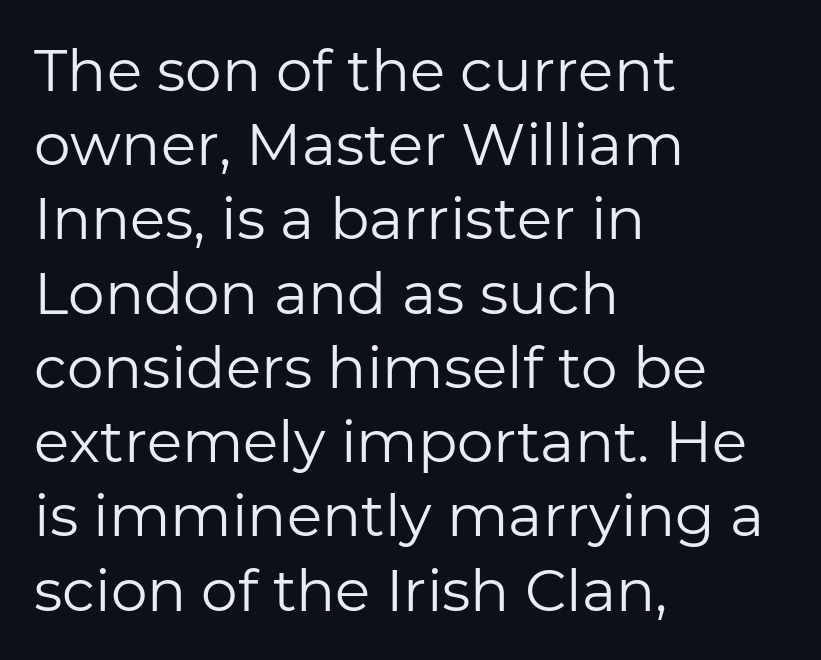
Q: Is the text bold? A: No.
Q: Is the text italic (slanted)? A: No, it is upright.
Q: Is the typeface a serif or a sans-serif typeface? A: Sans-serif.
Q: Is the text underlined? A: No.
Q: How is the paragraph aligned? A: Left-aligned.
Q: Is the spacing between letters normal or unusually wide? A: Normal.
Q: Is the spacing between lines tight, normal or loose? A: Normal.
Q: Width (condensed, normal, or wide)? A: Normal.
Q: Stroke contrast? A: Low.
Q: x-height? A: Medium.
Q: Monospaced? A: No.
